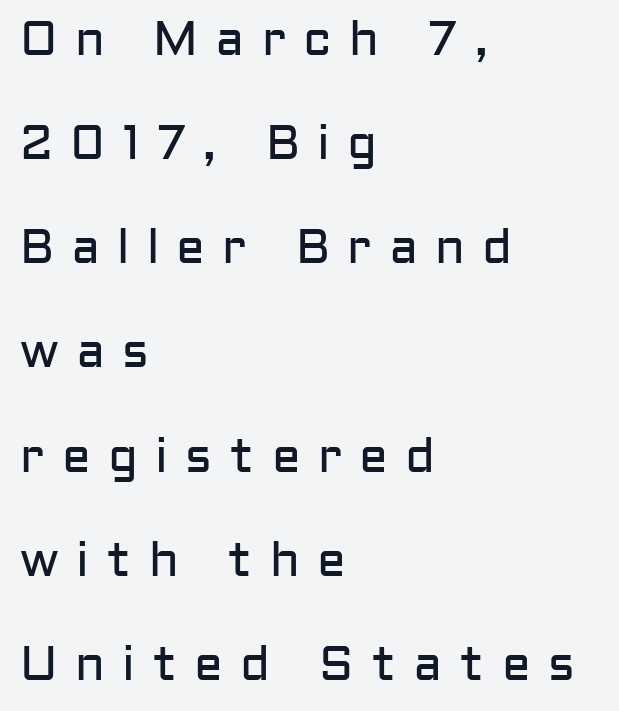
{"serif": "no", "italic": "no", "bold": "no", "weight": "regular", "width": "normal", "stroke_contrast": "low", "x_height": "medium", "monospaced": "no", "underline": "no", "align": "left", "line_spacing": "loose", "line_spacing_ratio": 2.17, "letter_spacing": "wide", "letter_spacing_em": 0.36, "glyph_px": 48}
